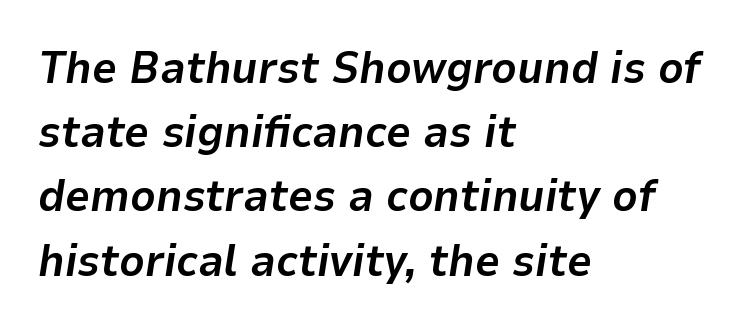
Q: Is the text bold? A: Yes.
Q: Is the text italic (slanted)? A: Yes, it leans right by about 9 degrees.
Q: Is the text underlined? A: No.
Q: How is the paragraph aligned? A: Left-aligned.
Q: Is the spacing between letters normal or unusually wide? A: Normal.
Q: Is the spacing between lines tight, normal or loose? A: Normal.
Q: Width (condensed, normal, or wide)? A: Normal.
Q: Stroke contrast? A: Low.
Q: x-height? A: Medium.
Q: Monospaced? A: No.
